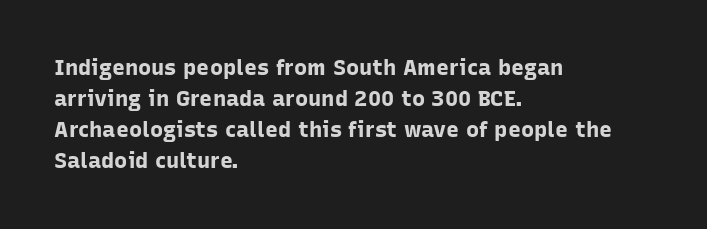
Q: Is the text bold? A: Yes.
Q: Is the text italic (slanted)? A: No, it is upright.
Q: Is the text underlined? A: No.
Q: How is the paragraph aligned? A: Left-aligned.
Q: Is the spacing between letters normal or unusually wide? A: Normal.
Q: Is the spacing between lines tight, normal or loose? A: Normal.
